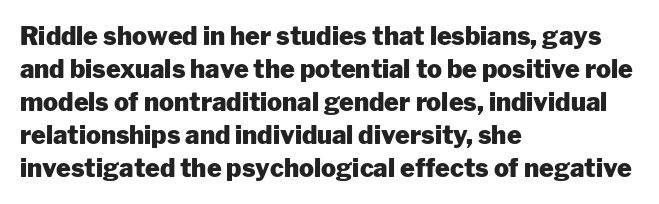
{"italic": "no", "bold": "yes", "underline": "no", "align": "left", "line_spacing": "normal", "line_spacing_ratio": 1.32, "letter_spacing": "normal", "letter_spacing_em": 0.0, "glyph_px": 25}
